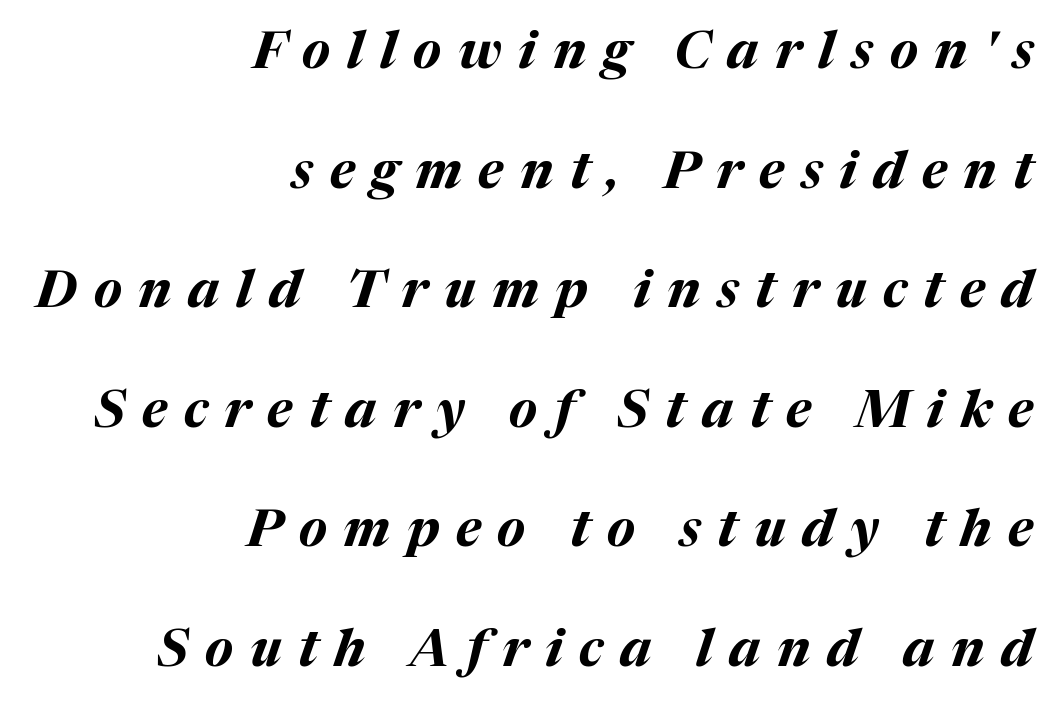
Q: Is the text bold? A: Yes.
Q: Is the text italic (slanted)? A: Yes, it leans right by about 17 degrees.
Q: Is the text underlined? A: No.
Q: How is the paragraph aligned? A: Right-aligned.
Q: Is the spacing between letters normal or unusually wide? A: Unusually wide.
Q: Is the spacing between lines tight, normal or loose? A: Loose.
Q: Width (condensed, normal, or wide)? A: Normal.
Q: Stroke contrast? A: Medium.
Q: x-height? A: Medium.
Q: Monospaced? A: No.
